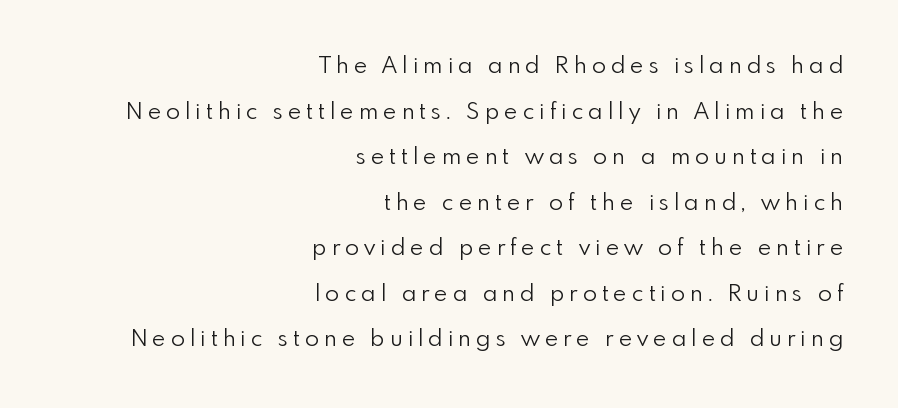
{"italic": "no", "bold": "no", "underline": "no", "align": "right", "line_spacing": "loose", "line_spacing_ratio": 1.98, "letter_spacing": "wide", "letter_spacing_em": 0.22, "glyph_px": 23}
